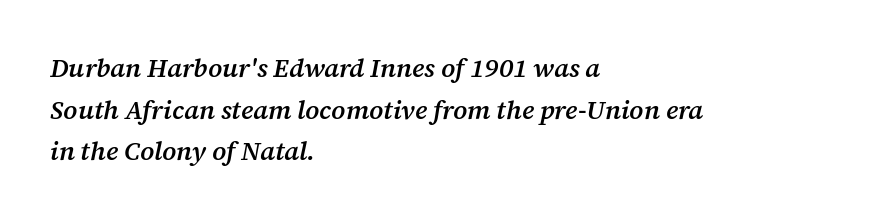
{"italic": "yes", "lean": "right", "slant_degrees": 12, "bold": "semi", "underline": "no", "align": "left", "line_spacing": "normal", "line_spacing_ratio": 1.6, "letter_spacing": "normal", "letter_spacing_em": 0.0, "glyph_px": 26}
